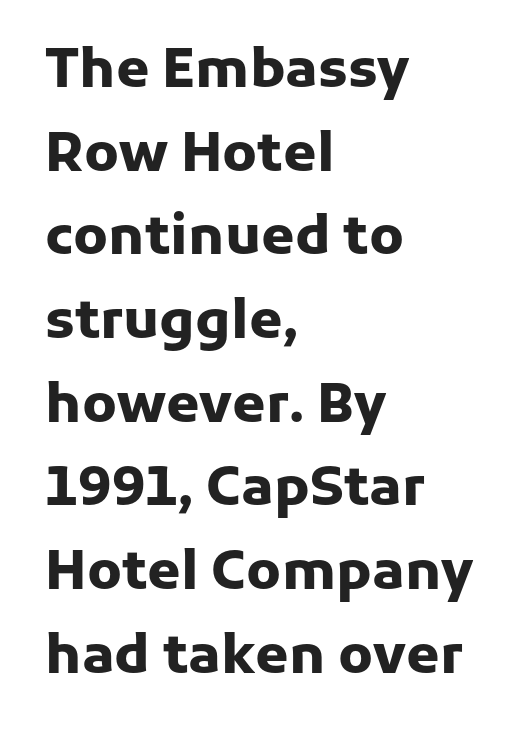
The image shows 54 px heavy sans-serif type, upright; set left-aligned, normal line spacing (1.55x), normal letter spacing, not underlined; low stroke contrast and a medium x-height.
